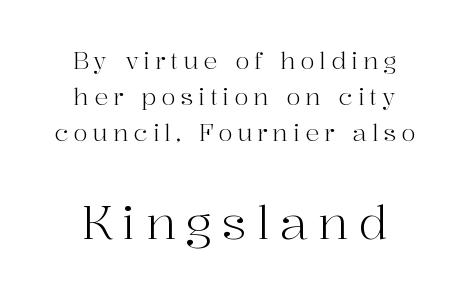
Top chunk: small. Bottom chunk: large. Tracking value appears strongly positive — letters spread wide. The letters advance in unequal steps, a hallmark of proportional type. Only glyphs here, with clear space below each row.
